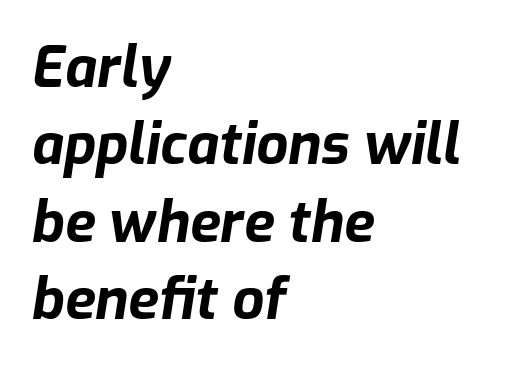
The image shows 56 px bold type, italic (leaning right); set left-aligned, normal line spacing (1.38x), normal letter spacing, not underlined; low stroke contrast and a medium x-height.
